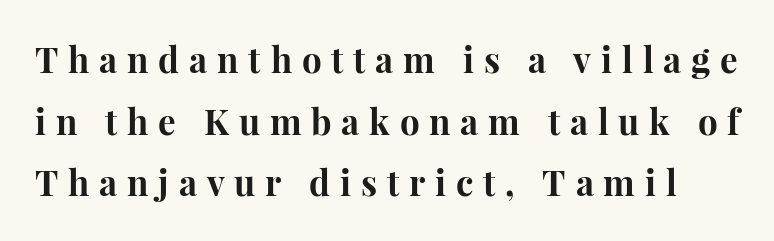
Q: Is the text bold? A: Yes.
Q: Is the text italic (slanted)? A: No, it is upright.
Q: Is the typeface a serif or a sans-serif typeface? A: Serif.
Q: Is the text underlined? A: No.
Q: Is the spacing between letters normal or unusually wide? A: Unusually wide.
Q: Width (condensed, normal, or wide)? A: Normal.
Q: Stroke contrast? A: High.
Q: x-height? A: Medium.
Q: Monospaced? A: No.
